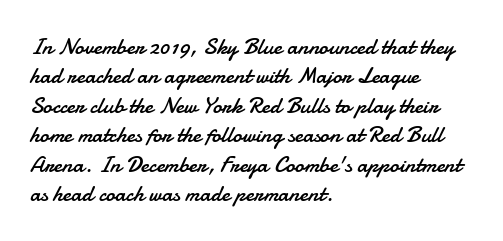
The face used here is rendered with its standard letterfit. The setting favours the left margin, as ordinary paragraphs usually do. This is not heavy type; no bold has been used. Interline gaps are of average width in this sample.
